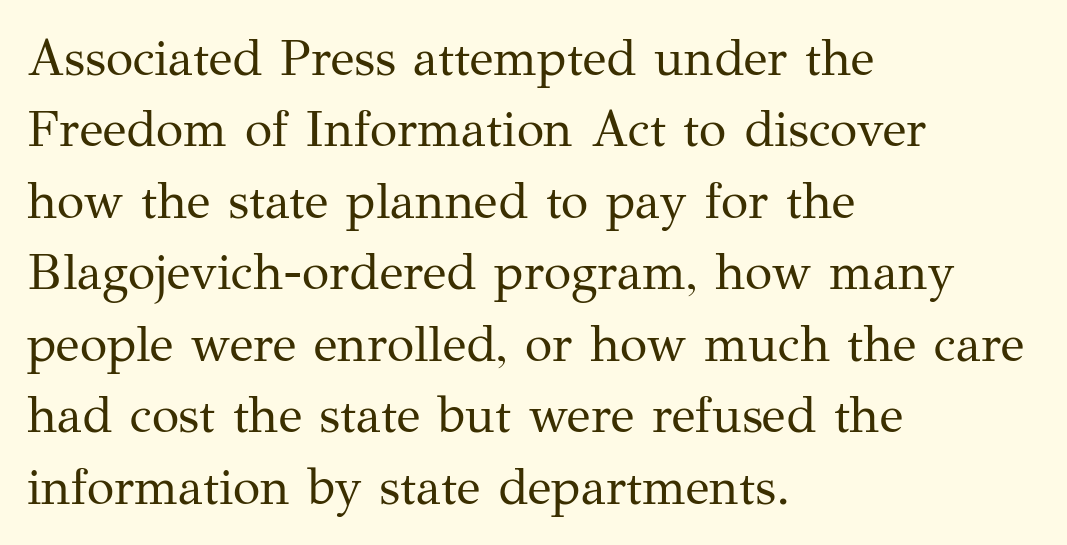
Q: Is the text bold? A: No.
Q: Is the text italic (slanted)? A: No, it is upright.
Q: Is the typeface a serif or a sans-serif typeface? A: Serif.
Q: Is the text underlined? A: No.
Q: How is the paragraph aligned? A: Left-aligned.
Q: Is the spacing between letters normal or unusually wide? A: Normal.
Q: Is the spacing between lines tight, normal or loose? A: Normal.
Q: Width (condensed, normal, or wide)? A: Normal.
Q: Stroke contrast? A: Medium.
Q: x-height? A: Medium.
Q: Monospaced? A: No.
